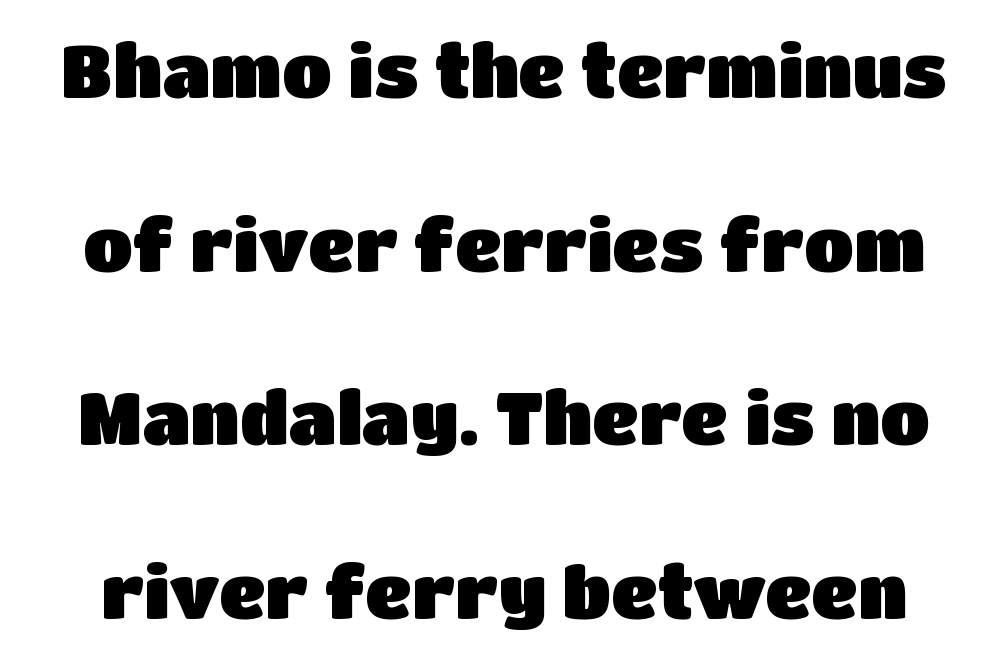
The image shows 73 px sans-serif type, upright; set loose line spacing (2.38x), normal letter spacing, not underlined; low stroke contrast and a large x-height.
